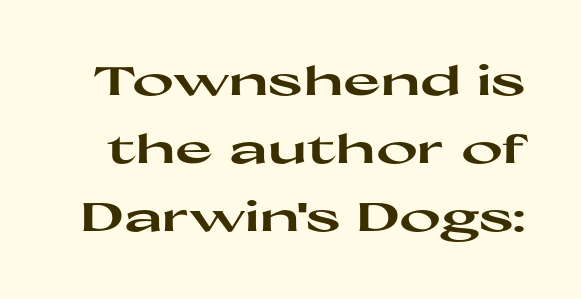
Ordinary non-slanted type is in use. This sample has the flowing, uneven cadence of proportional lettering. Clear beneath every line of the passage. Compared with typical paragraphs, the rows here are spaced about the same. The text was rendered using a sans face with plain stroke endings. Look at the stroke-to-counter ratio: heavy, a bold.
